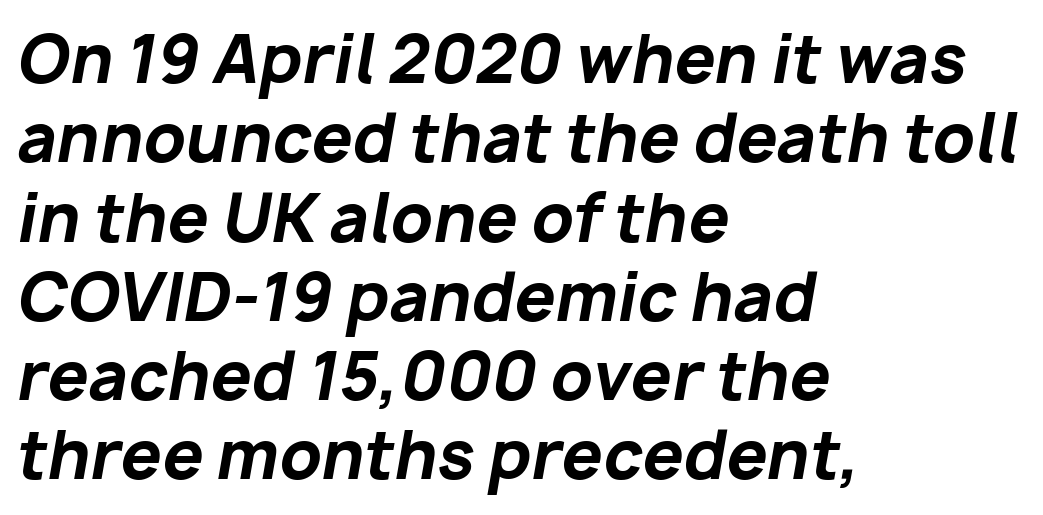
Which margin do the lines hug? The left one — the right edge is uneven. Honestly, the letter spacing is just normal — you wouldn't notice it. The passage shown is typed in a proportional face where columns would drift. The characters look thick and weighty, a clear bold. Slant detected: the letters are inclined. Beneath every word, the page is bare.
